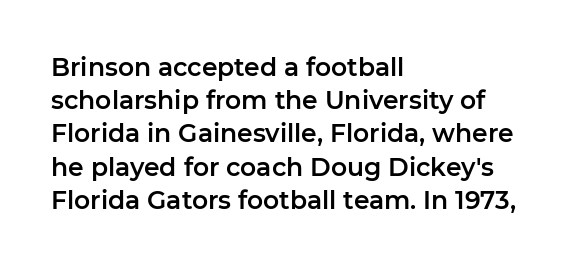
Students, observe: this is what conventionally led text looks like. Look at the tracking — it's just the regular setting, nothing added. The paragraph has a hard left edge and a soft right edge. Check under the words: just untouched page. The lettering holds an erect, upright posture throughout.
